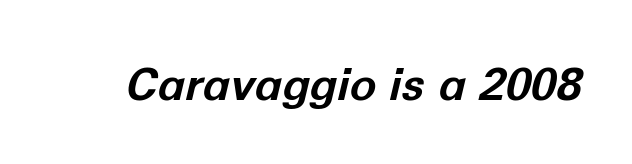
{"italic": "yes", "lean": "right", "slant_degrees": 12, "bold": "yes", "weight": "bold", "width": "normal", "stroke_contrast": "low", "x_height": "medium", "monospaced": "no", "underline": "no", "letter_spacing": "normal", "letter_spacing_em": 0.0, "glyph_px": 45}
